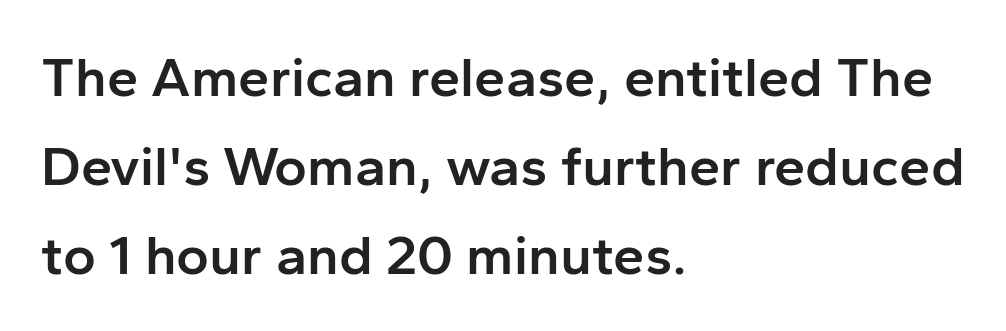
The image shows 56 px semibold sans-serif type, upright; set left-aligned, normal line spacing (1.59x), normal letter spacing, not underlined; low stroke contrast and a medium x-height.
